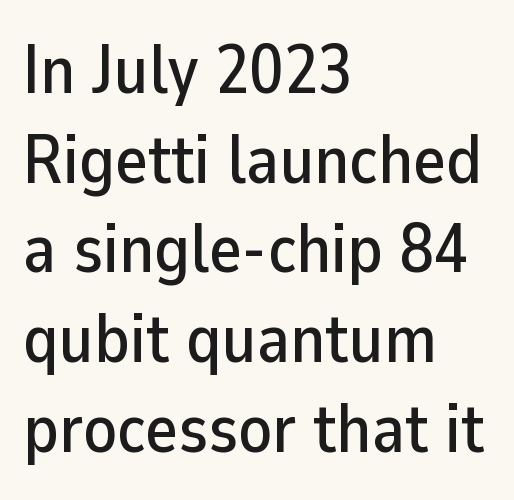
This is the regular roman posture of the typeface. In terms of letterspacing, this is plain default setting. What kind of face is this? One without serifs — a sans. Clear beneath every line of the passage. How would I describe the line gaps? Plain and ordinary. Where is the straight margin? On the left.
